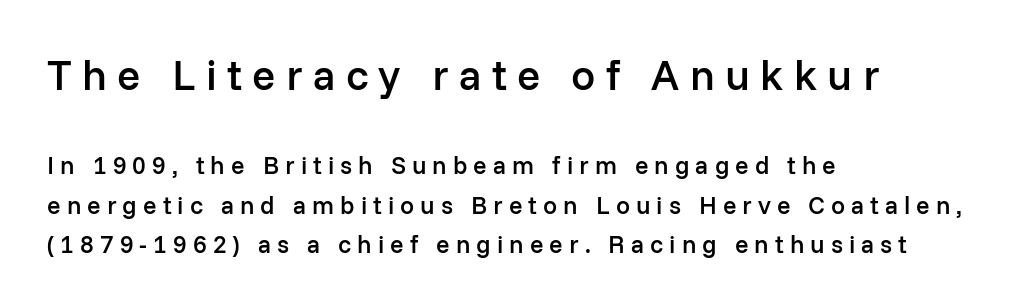
The image shows 43 px semibold sans-serif type, upright; set left-aligned, normal line spacing (1.58x), unusually wide letter spacing (+0.24 em), not underlined; the first (top) block is 1.72x larger; low stroke contrast and a medium x-height.
